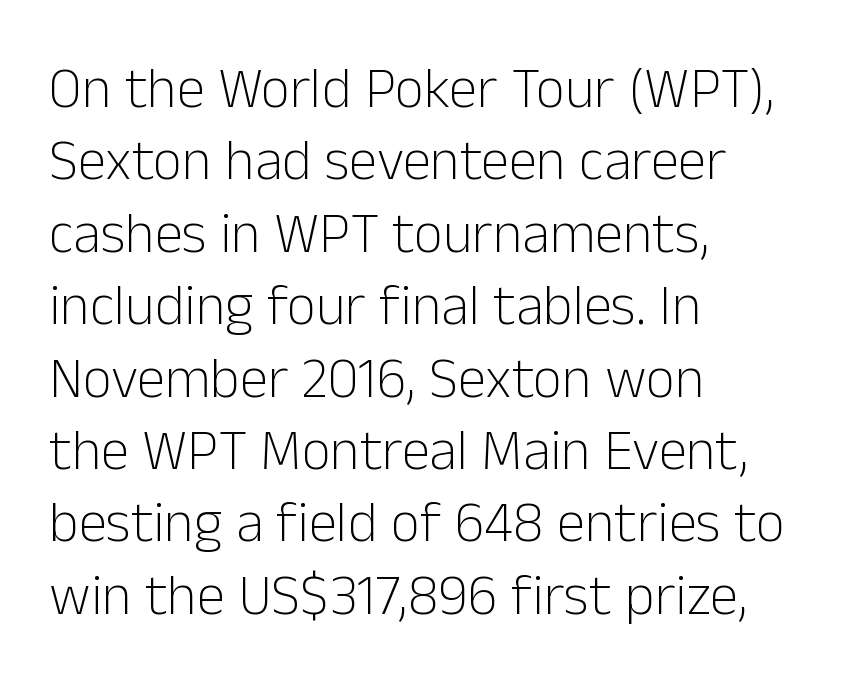
All the whitespace from short lines collects on the right. Nothing heavy about these letters — not bold at all. Looks like regular typesetting: each glyph gets only the width it needs. The foot of each line stays bare and open.
